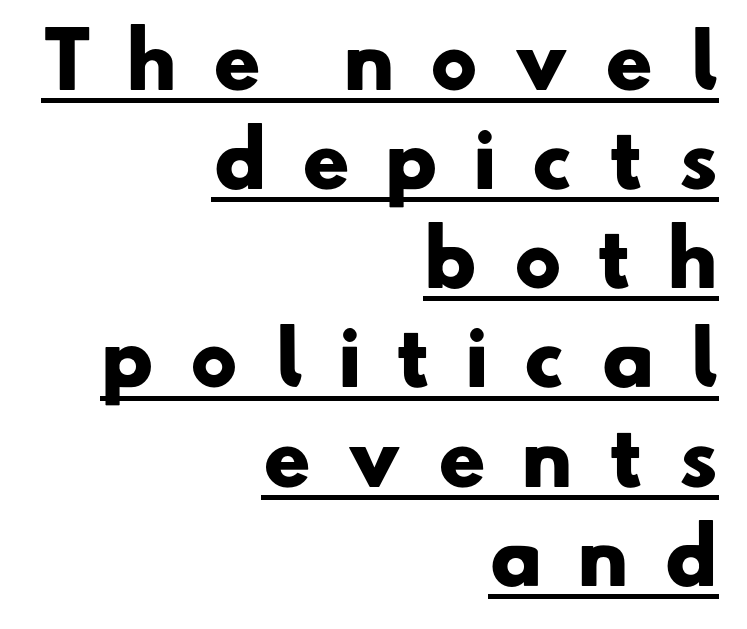
Characters follow at a spacing far wider than the type designer built in. The line-height multiplier appears to be the usual default. This is underlined copy, the kind a proofreader might mark for attention. The paragraph shown leans on its right margin. Bold? Absolutely — the strokes are thick and heavy. Character widths vary here, with narrow letters taking less room than wide ones.
